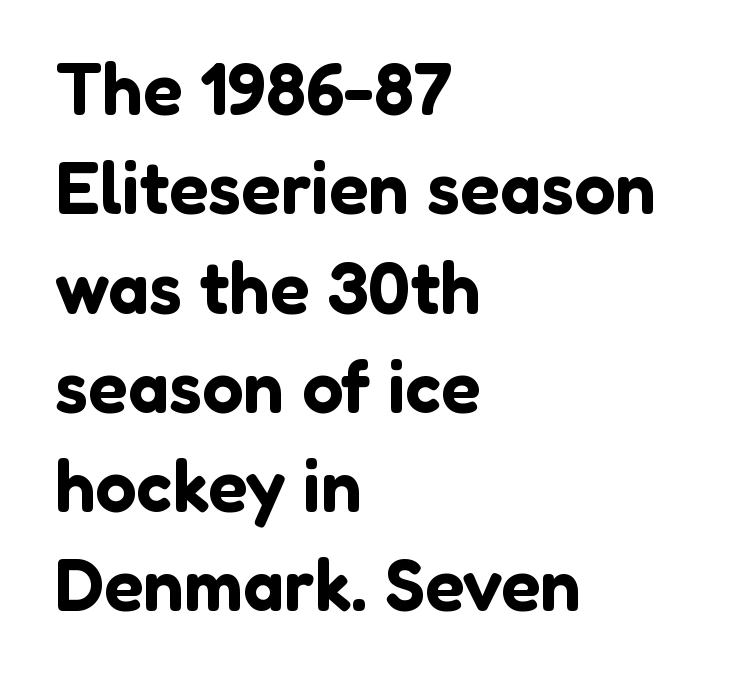
{"serif": "no", "italic": "no", "width": "normal", "stroke_contrast": "low", "x_height": "medium", "monospaced": "no", "underline": "no", "align": "left", "line_spacing": "normal", "line_spacing_ratio": 1.36, "letter_spacing": "normal", "letter_spacing_em": 0.0, "glyph_px": 73}
